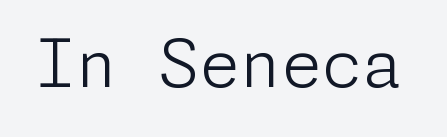
Q: Is the text bold? A: No.
Q: Is the text italic (slanted)? A: No, it is upright.
Q: Is the typeface a serif or a sans-serif typeface? A: Sans-serif.
Q: Is the text underlined? A: No.
Q: Is the spacing between letters normal or unusually wide? A: Normal.
Q: Width (condensed, normal, or wide)? A: Normal.
Q: Stroke contrast? A: Low.
Q: x-height? A: Medium.
